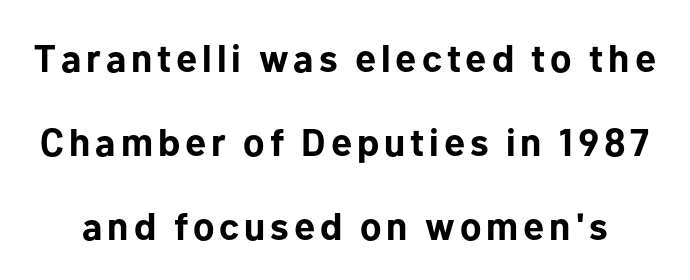
Q: Is the text bold? A: Yes.
Q: Is the text italic (slanted)? A: No, it is upright.
Q: Is the typeface a serif or a sans-serif typeface? A: Sans-serif.
Q: Is the text underlined? A: No.
Q: Is the spacing between lines tight, normal or loose? A: Loose.
Q: Width (condensed, normal, or wide)? A: Normal.
Q: Stroke contrast? A: Low.
Q: x-height? A: Medium.
Q: Monospaced? A: No.
